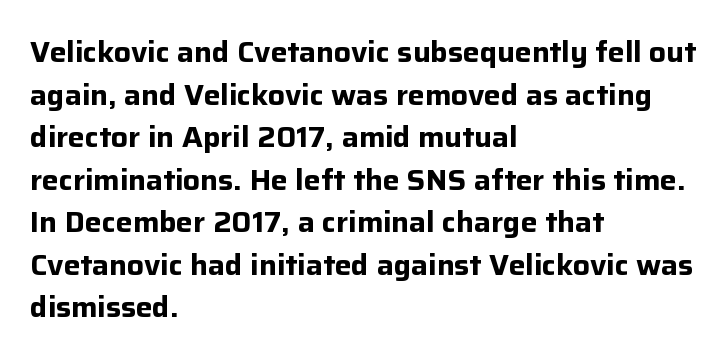
The image shows 28 px bold sans-serif type, upright; set left-aligned, normal line spacing (1.52x), normal letter spacing, not underlined; low stroke contrast and a medium x-height.
